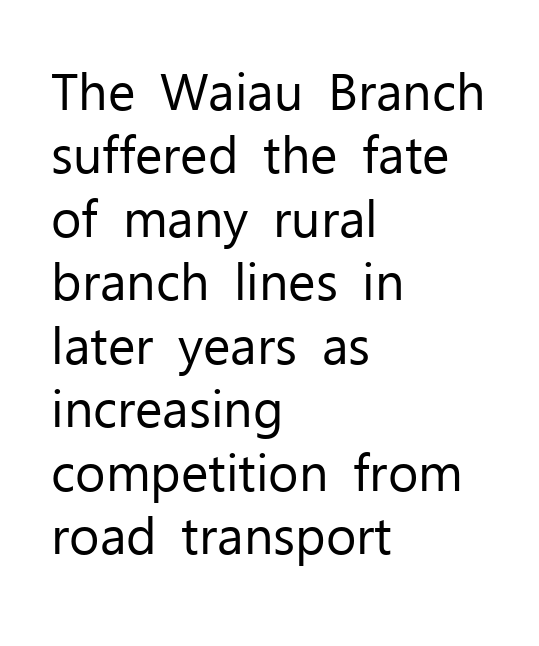
Q: Is the text bold? A: No.
Q: Is the text italic (slanted)? A: No, it is upright.
Q: Is the typeface a serif or a sans-serif typeface? A: Sans-serif.
Q: Is the text underlined? A: No.
Q: How is the paragraph aligned? A: Left-aligned.
Q: Is the spacing between letters normal or unusually wide? A: Normal.
Q: Width (condensed, normal, or wide)? A: Normal.
Q: Stroke contrast? A: Low.
Q: x-height? A: Medium.
Q: Monospaced? A: No.
